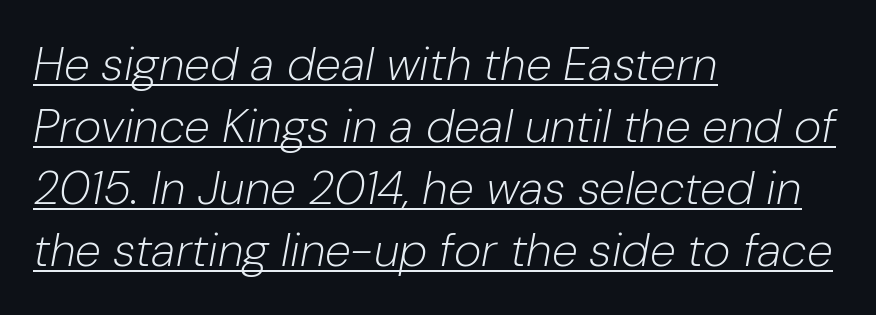
Q: Is the text bold? A: No.
Q: Is the text italic (slanted)? A: Yes, it leans right by about 10 degrees.
Q: Is the text underlined? A: Yes.
Q: How is the paragraph aligned? A: Left-aligned.
Q: Is the spacing between letters normal or unusually wide? A: Normal.
Q: Is the spacing between lines tight, normal or loose? A: Normal.
Q: Width (condensed, normal, or wide)? A: Normal.
Q: Stroke contrast? A: Low.
Q: x-height? A: Medium.
Q: Monospaced? A: No.
